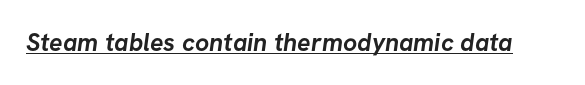
{"bold": "yes", "underline": "yes", "letter_spacing": "normal", "letter_spacing_em": 0.0, "glyph_px": 25}
